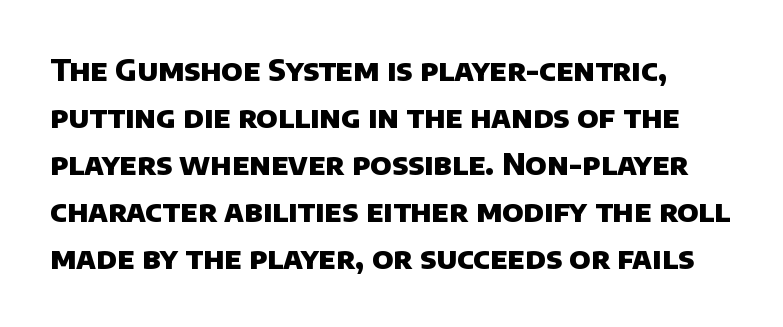
Whoever set this chose a conventional vertical rhythm. Do the characters align in a grid? No, the font is proportional. This rendering employs a face without finishing strokes, i.e., a sans-serif. The rendering keeps characters at their native spacing. The letters are bold, with thick, heavy strokes. The words here are not underlined.
